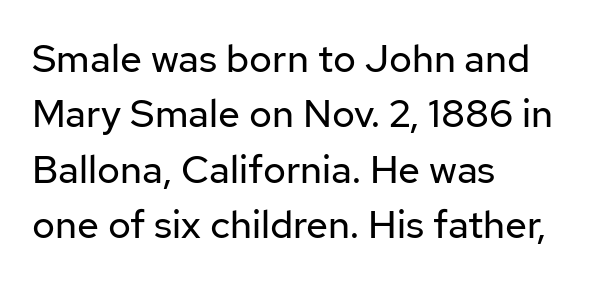
{"serif": "no", "italic": "no", "bold": "no", "weight": "regular", "width": "normal", "stroke_contrast": "low", "x_height": "medium", "monospaced": "no", "underline": "no", "align": "left", "line_spacing": "normal", "line_spacing_ratio": 1.42, "letter_spacing": "normal", "letter_spacing_em": 0.0, "glyph_px": 39}
